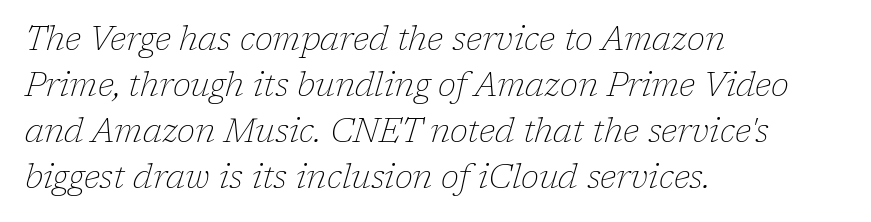
Old-style or modern, the face here clearly has serifs. Does extra space separate the letters? No, they use regular spacing. This rendering uses left alignment, leaving the right contour irregular. Do the characters align in a grid? No, the font is proportional. In terms of posture, this sample is oblique. Each row of text sits above clean, open space.
